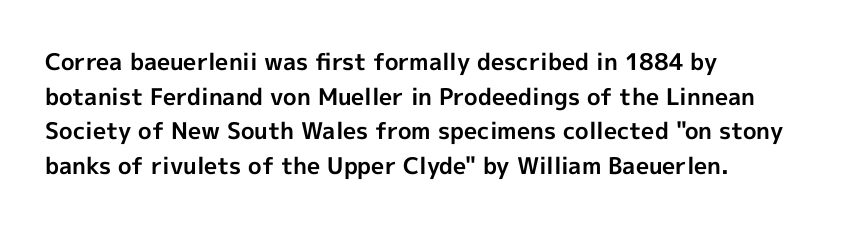
Q: Is the text bold? A: Yes.
Q: Is the text italic (slanted)? A: No, it is upright.
Q: Is the text underlined? A: No.
Q: How is the paragraph aligned? A: Left-aligned.
Q: Is the spacing between letters normal or unusually wide? A: Normal.
Q: Is the spacing between lines tight, normal or loose? A: Normal.
